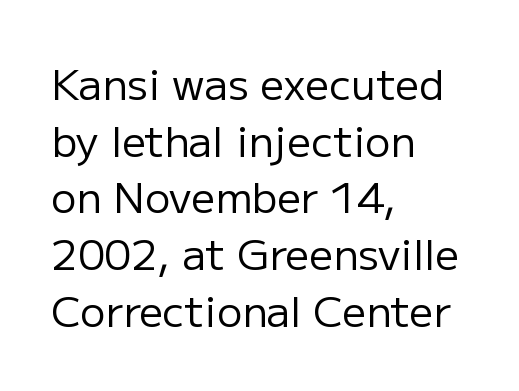
The image shows 42 px regular-weight sans-serif type, upright; set left-aligned, normal line spacing (1.35x), normal letter spacing, not underlined; low stroke contrast and a medium x-height.
